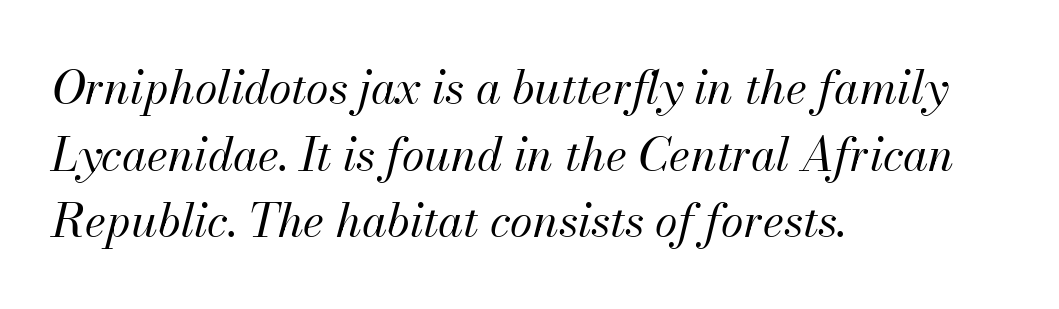
Q: Is the text bold? A: No.
Q: Is the text italic (slanted)? A: Yes, it leans right by about 13 degrees.
Q: Is the text underlined? A: No.
Q: How is the paragraph aligned? A: Left-aligned.
Q: Is the spacing between letters normal or unusually wide? A: Normal.
Q: Is the spacing between lines tight, normal or loose? A: Normal.
Q: Width (condensed, normal, or wide)? A: Normal.
Q: Stroke contrast? A: Medium.
Q: x-height? A: Small.
Q: Monospaced? A: No.
